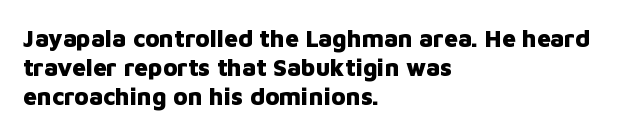
Bold? Absolutely — the strokes are thick and heavy. These lines are set flush left with a ragged right edge. Each row of text sits above clean, open space. There is no visible air inserted between adjacent glyphs. The type sits square on the baseline with zero lean.
